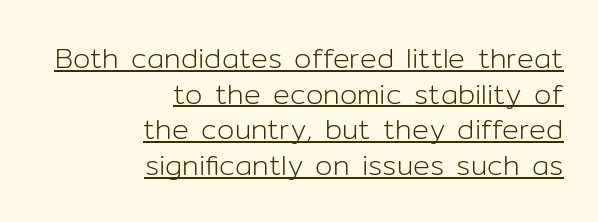
The image shows 28 px light sans-serif type, upright; set right-aligned, normal line spacing (1.27x), normal letter spacing, underlined; low stroke contrast and a medium x-height.
